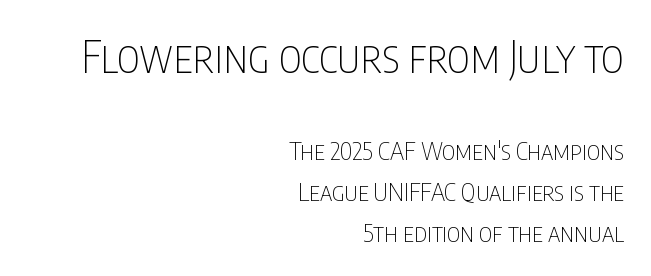
The block sitting higher on the canvas is the one with enlarged characters. Horizontally, the lines are justified to the trailing edge only. The letters advance in unequal steps, a hallmark of proportional type. Ascenders rise straight up at ninety degrees. Descenders hang freely into open space.
